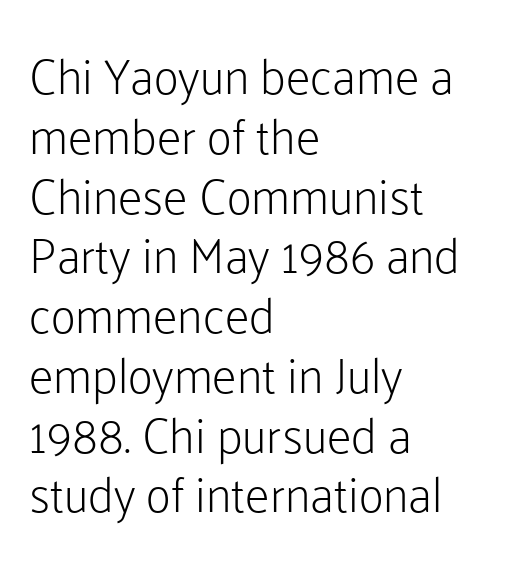
The image shows 49 px light sans-serif type, upright; set left-aligned, line spacing 1.22x, normal letter spacing, not underlined; low stroke contrast and a medium x-height.
